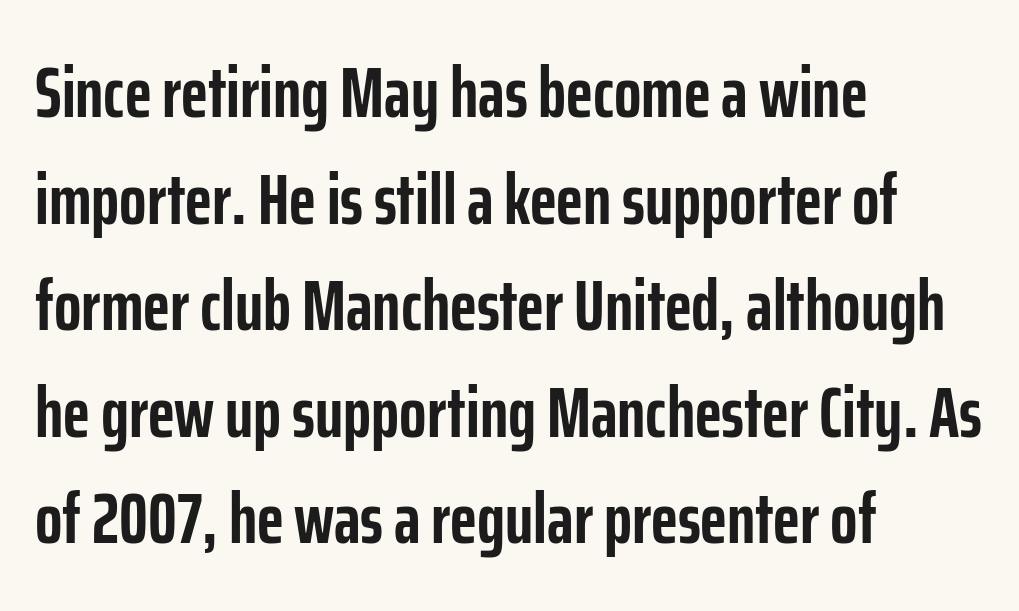
Q: Is the text bold? A: Yes.
Q: Is the text italic (slanted)? A: No, it is upright.
Q: Is the typeface a serif or a sans-serif typeface? A: Sans-serif.
Q: Is the text underlined? A: No.
Q: How is the paragraph aligned? A: Left-aligned.
Q: Is the spacing between letters normal or unusually wide? A: Normal.
Q: Is the spacing between lines tight, normal or loose? A: Normal.
Q: Width (condensed, normal, or wide)? A: Condensed.
Q: Stroke contrast? A: Low.
Q: x-height? A: Medium.
Q: Monospaced? A: No.
